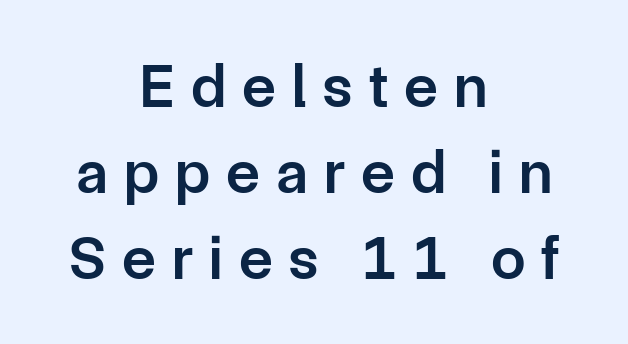
The image shows 62 px semibold sans-serif type, upright; set centered, normal line spacing (1.39x), unusually wide letter spacing (+0.26 em), not underlined; low stroke contrast and a medium x-height.
